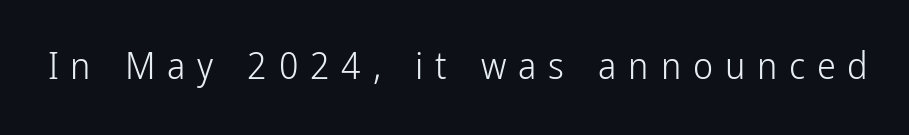
Q: Is the text bold? A: No.
Q: Is the text italic (slanted)? A: No, it is upright.
Q: Is the typeface a serif or a sans-serif typeface? A: Sans-serif.
Q: Is the text underlined? A: No.
Q: Is the spacing between letters normal or unusually wide? A: Unusually wide.
Q: Width (condensed, normal, or wide)? A: Condensed.
Q: Stroke contrast? A: Low.
Q: x-height? A: Medium.
Q: Monospaced? A: No.
